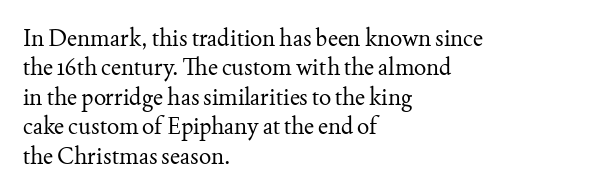
Q: Is the text bold? A: No.
Q: Is the text italic (slanted)? A: No, it is upright.
Q: Is the text underlined? A: No.
Q: How is the paragraph aligned? A: Left-aligned.
Q: Is the spacing between letters normal or unusually wide? A: Normal.
Q: Is the spacing between lines tight, normal or loose? A: Normal.
